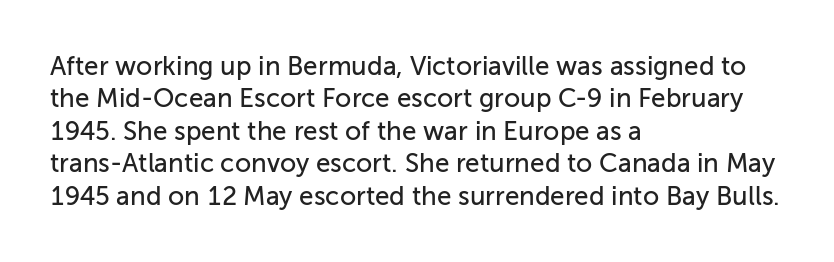
These lines sit exactly where default settings would place them. The letters stand upright; this is a roman face. Typeset ragged right — the left edge is the straight one. Just letters on the line, the space beneath them empty. Caption: standard tracking, unaltered.
